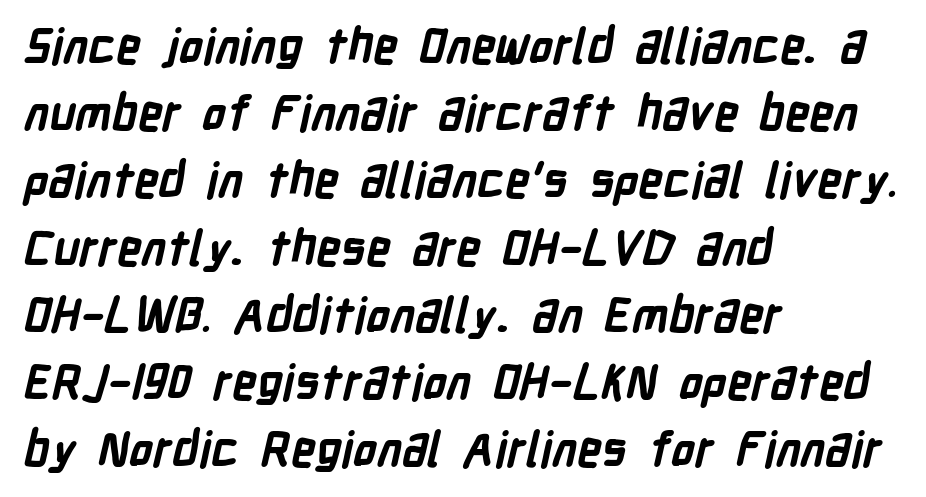
The image shows 48 px bold, condensed sans-serif type; set left-aligned, normal line spacing (1.4x), normal letter spacing, not underlined; low stroke contrast and a medium x-height.
